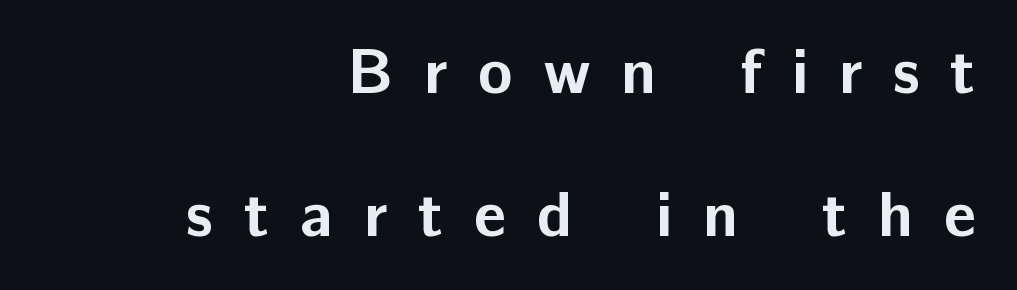
A roman cut, with each character standing at attention. This sample uses expanded letter spacing, leaving extra air between glyphs. Does the weight exceed regular? Yes, all the way to bold. The face used here is a sans, in the tradition of grotesques and geometrics.
